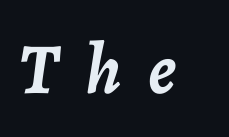
{"italic": "yes", "lean": "right", "slant_degrees": 7, "bold": "yes", "weight": "semibold", "width": "normal", "stroke_contrast": "low", "x_height": "medium", "monospaced": "no", "underline": "no", "letter_spacing": "wide", "letter_spacing_em": 0.37, "glyph_px": 72}
